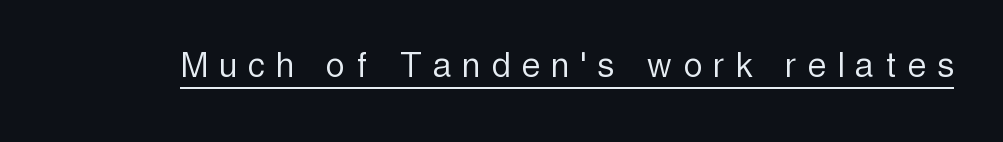
The image shows 41 px light, condensed sans-serif type, upright; set unusually wide letter spacing (+0.3 em), underlined; a medium x-height.
